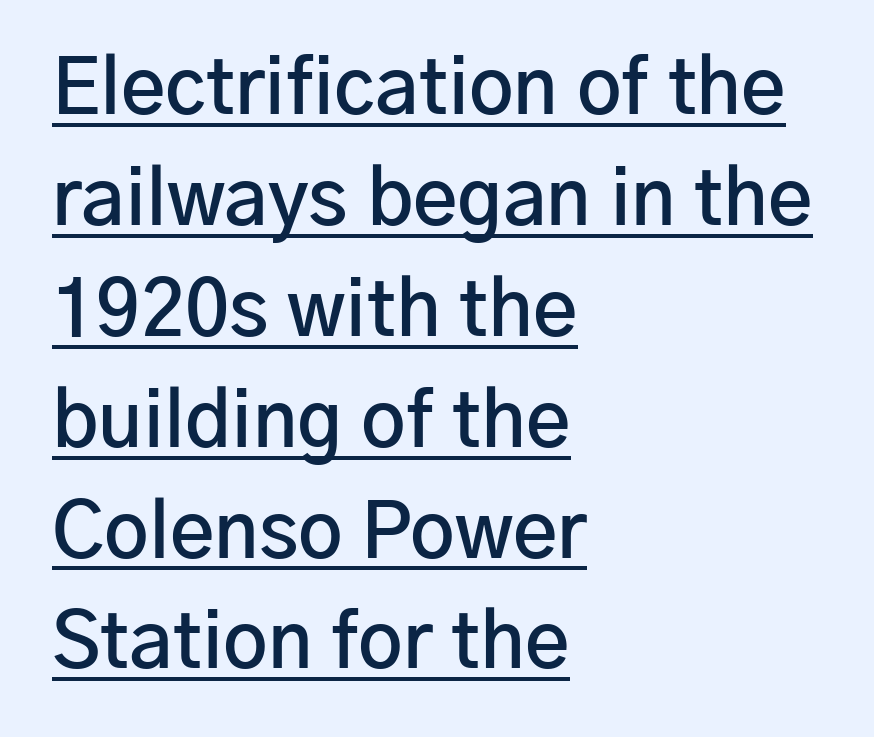
A fair bit of extra ink — the face is semibold, not bold. Vertically, the passage feels balanced, rows spaced as you'd expect. Designer's note — italics off, roman on. Looks like regular typesetting: each glyph gets only the width it needs. The passage shown is typeset with a sans-serif family. The face used here is rendered with its standard letterfit.
